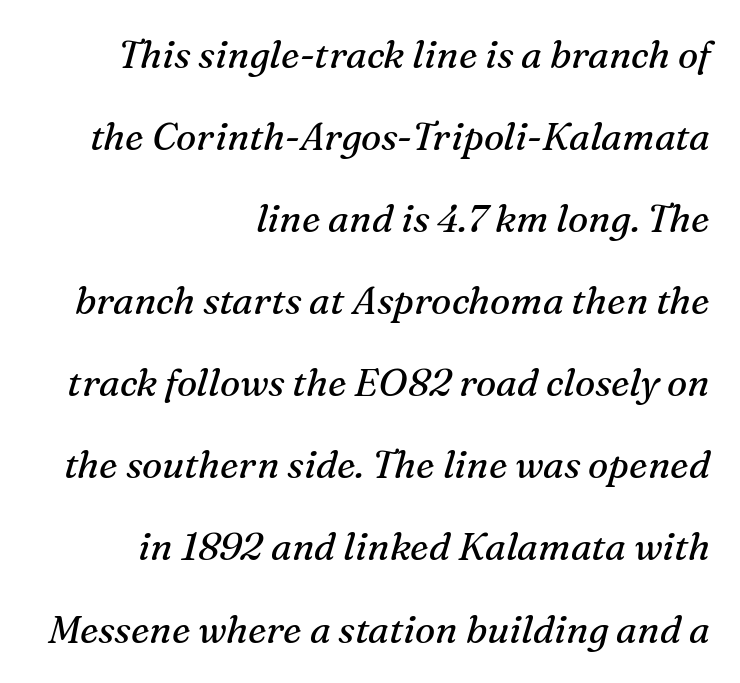
You could call the tracking neutral — neither tight nor loose. Do the characters align in a grid? No, the font is proportional. These lines stack with their right ends in a neat column. Summary of vertical rhythm: relaxed, with wide interline spacing.
